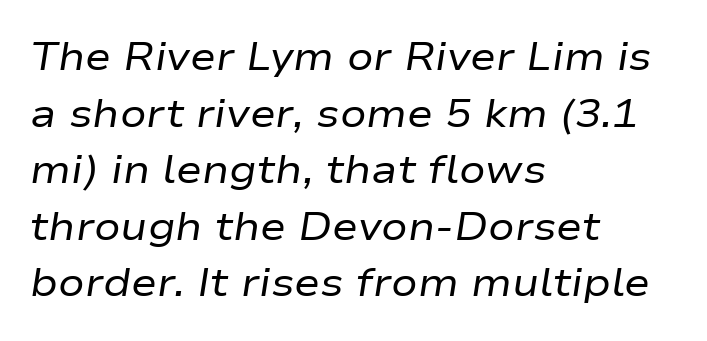
{"italic": "yes", "lean": "right", "slant_degrees": 9, "bold": "no", "weight": "regular", "width": "wide", "stroke_contrast": "low", "x_height": "medium", "monospaced": "no", "underline": "no", "align": "left", "line_spacing": "normal", "line_spacing_ratio": 1.45, "letter_spacing": "normal", "letter_spacing_em": 0.0, "glyph_px": 39}
